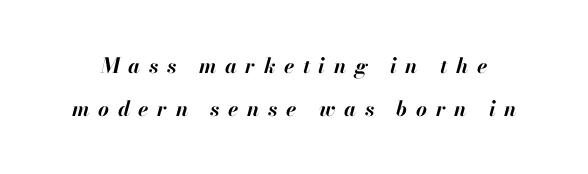
The characters look thick and weighty, a clear bold. Words appear elongated and porous because spacing is wide. How would I describe the line gaps? Wide and relaxed. Designer's note — italics engaged. The strip under each line holds only bare page.
